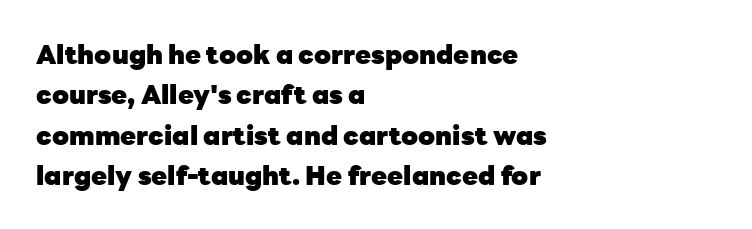
A classic flush-left, rag-right setting is used for this passage. Rows of type keep a routine distance in the vertical direction. Descenders are the only things crossing below the line. The strokes are fattened all the way to bold. Tracking value appears to be zero — textbook default spacing.
